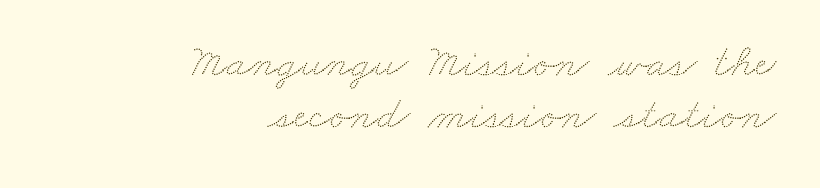
{"width": "wide", "stroke_contrast": "low", "x_height": "small", "monospaced": "no", "underline": "no", "align": "right", "line_spacing": "tight", "line_spacing_ratio": 1.14, "letter_spacing": "normal", "letter_spacing_em": 0.0, "glyph_px": 46}
